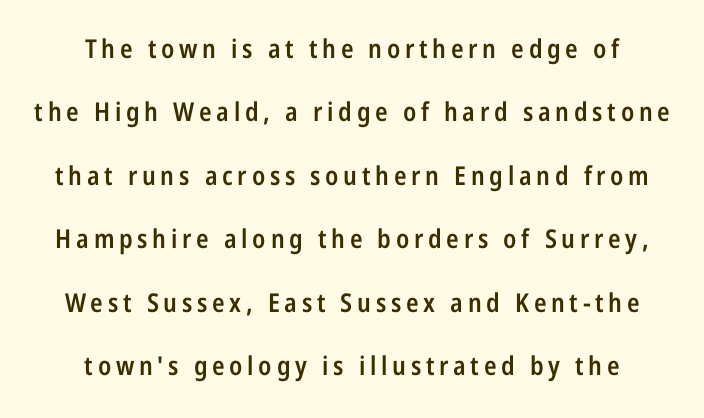
The image shows 26 px text type, upright; set centered, loose line spacing (2.44x), not underlined.
